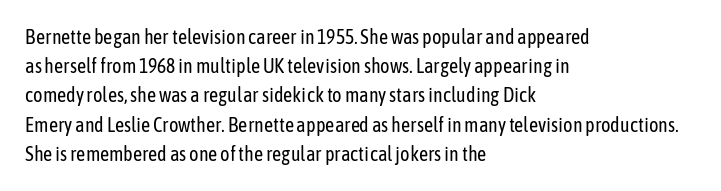
Q: Is the text bold? A: No.
Q: Is the text italic (slanted)? A: No, it is upright.
Q: Is the text underlined? A: No.
Q: How is the paragraph aligned? A: Left-aligned.
Q: Is the spacing between letters normal or unusually wide? A: Normal.
Q: Is the spacing between lines tight, normal or loose? A: Normal.
